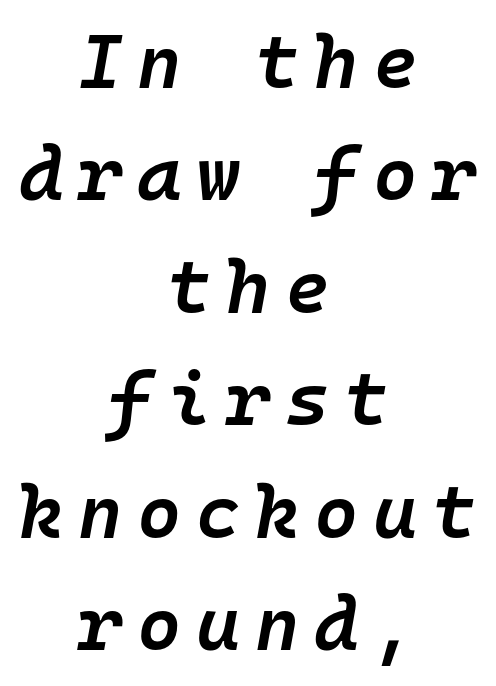
I'd describe the lettering as semibold — firm but not a full bold. Every character sits at an angle, as italics do. Any mark beneath the type? The region is blank. This rendering uses center alignment, leaving both contours irregular but symmetric. The line-height multiplier appears to be the usual default. Do the characters align in a grid? Yes, the font is monospaced.
